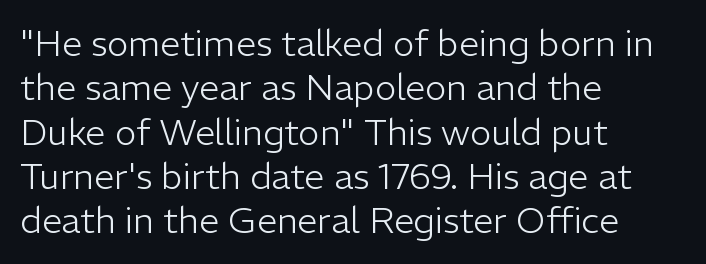
The image shows 36 px light sans-serif type, upright; set left-aligned, line spacing 1.23x, normal letter spacing, not underlined; low stroke contrast and a medium x-height.
